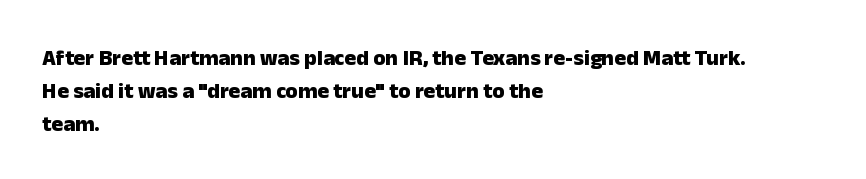
The image shows 22 px bold type, upright; set left-aligned, normal line spacing (1.5x), normal letter spacing, not underlined.
